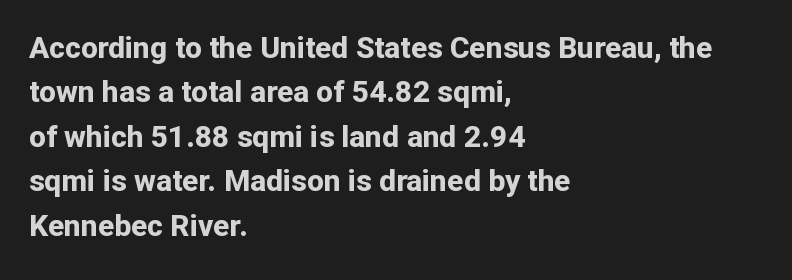
{"serif": "no", "italic": "no", "bold": "yes", "weight": "bold", "width": "normal", "stroke_contrast": "low", "x_height": "medium", "monospaced": "no", "underline": "no", "align": "left", "line_spacing": "normal", "line_spacing_ratio": 1.48, "letter_spacing": "normal", "letter_spacing_em": 0.0, "glyph_px": 30}
